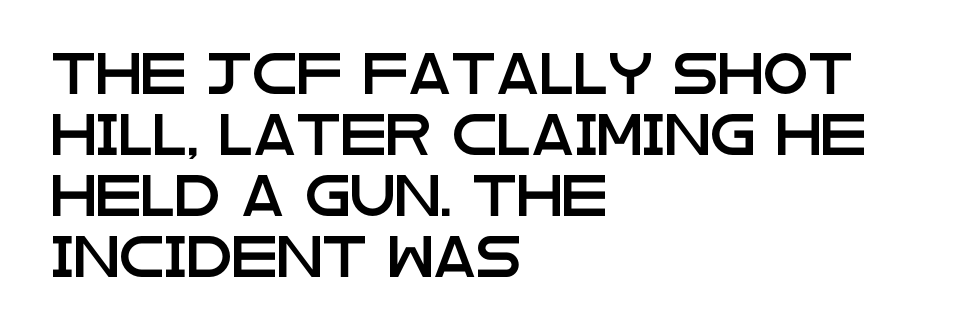
The image shows 41 px wide sans-serif type, upright; set left-aligned, normal line spacing (1.49x), normal letter spacing, not underlined; low stroke contrast and a large x-height.
